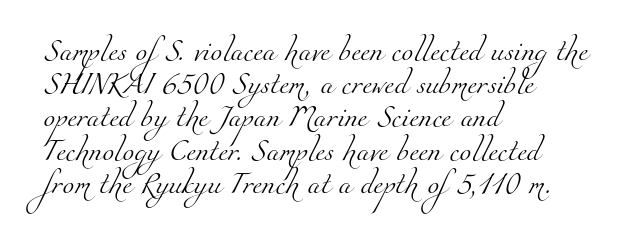
{"bold": "no", "underline": "no", "align": "left", "line_spacing": "normal", "line_spacing_ratio": 1.58, "letter_spacing": "normal", "letter_spacing_em": 0.0, "glyph_px": 21}
